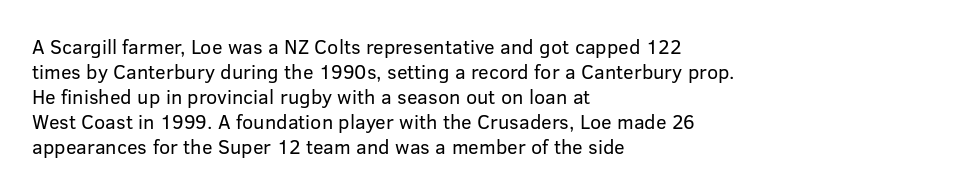
Q: Is the text bold? A: No.
Q: Is the text italic (slanted)? A: No, it is upright.
Q: Is the text underlined? A: No.
Q: How is the paragraph aligned? A: Left-aligned.
Q: Is the spacing between letters normal or unusually wide? A: Normal.
Q: Is the spacing between lines tight, normal or loose? A: Normal.
